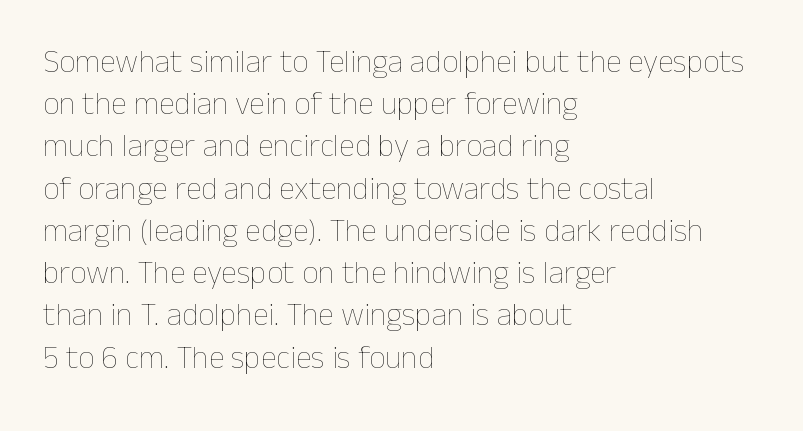
Each letter keeps its own natural width here, so spacing adapts to shape. A clean baseline with only descenders dipping below it. The text block is weighted toward the left margin, trailing off unevenly rightward. The lines sit at an ordinary, default distance from one another.
